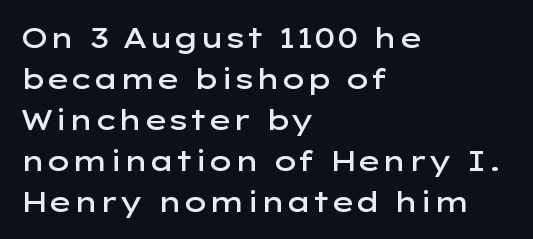
Q: Is the text bold? A: Semi-bold.
Q: Is the text italic (slanted)? A: No, it is upright.
Q: Is the typeface a serif or a sans-serif typeface? A: Sans-serif.
Q: Is the text underlined? A: No.
Q: How is the paragraph aligned? A: Left-aligned.
Q: Is the spacing between letters normal or unusually wide? A: Normal.
Q: Is the spacing between lines tight, normal or loose? A: Normal.
Q: Width (condensed, normal, or wide)? A: Wide.
Q: Stroke contrast? A: Low.
Q: x-height? A: Medium.
Q: Monospaced? A: No.
